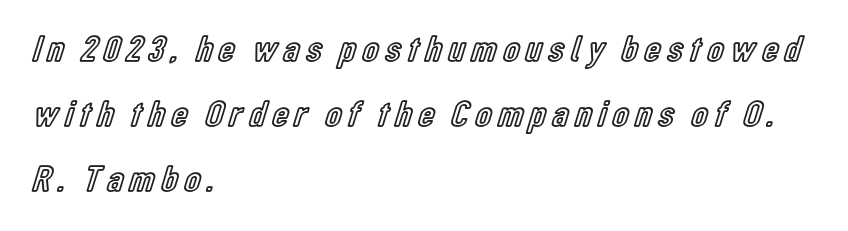
Q: Is the text italic (slanted)? A: Yes.
Q: Is the text underlined? A: No.
Q: How is the paragraph aligned? A: Left-aligned.
Q: Width (condensed, normal, or wide)? A: Condensed.
Q: x-height? A: Medium.
Q: Monospaced? A: No.
